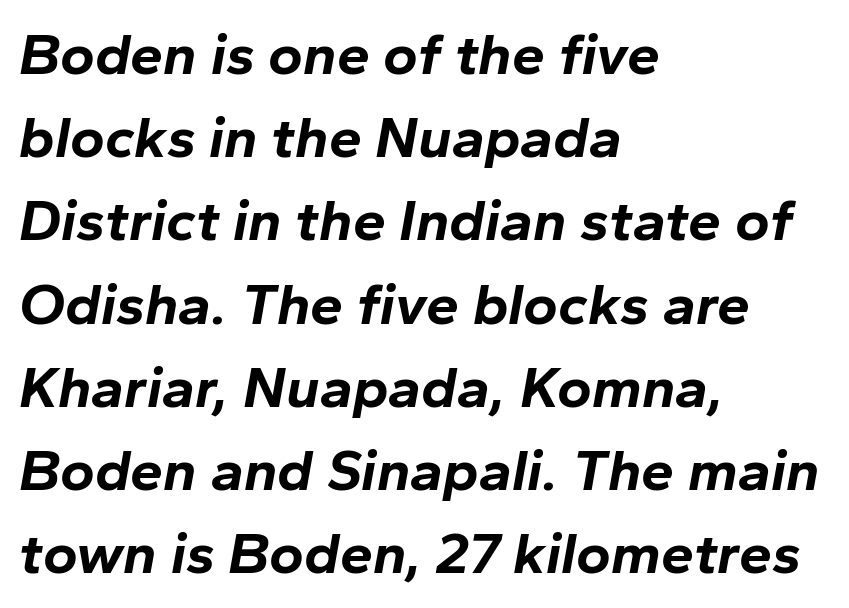
{"italic": "yes", "lean": "right", "slant_degrees": 10, "bold": "yes", "weight": "bold", "width": "normal", "stroke_contrast": "low", "x_height": "medium", "monospaced": "no", "underline": "no", "align": "left", "line_spacing": "normal", "line_spacing_ratio": 1.41, "letter_spacing": "normal", "letter_spacing_em": 0.0, "glyph_px": 59}
